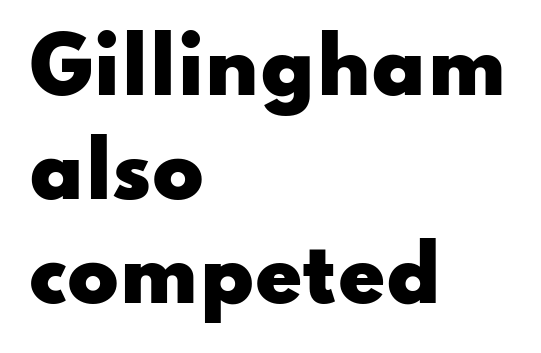
Q: Is the text bold? A: Yes.
Q: Is the text italic (slanted)? A: No, it is upright.
Q: Is the typeface a serif or a sans-serif typeface? A: Sans-serif.
Q: Is the text underlined? A: No.
Q: How is the paragraph aligned? A: Left-aligned.
Q: Is the spacing between letters normal or unusually wide? A: Normal.
Q: Is the spacing between lines tight, normal or loose? A: Normal.
Q: Width (condensed, normal, or wide)? A: Wide.
Q: Stroke contrast? A: Low.
Q: x-height? A: Small.
Q: Monospaced? A: No.
